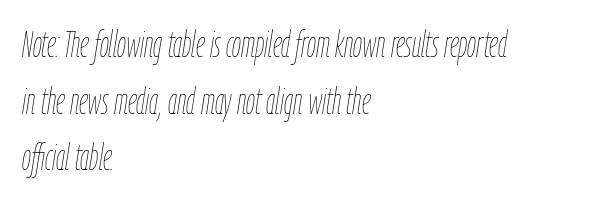
{"italic": "yes", "lean": "right", "slant_degrees": 9, "bold": "no", "weight": "thin", "width": "condensed", "stroke_contrast": "low", "x_height": "medium", "monospaced": "no", "underline": "no", "align": "left", "line_spacing": "normal", "line_spacing_ratio": 1.57, "letter_spacing": "normal", "letter_spacing_em": 0.0, "glyph_px": 36}
